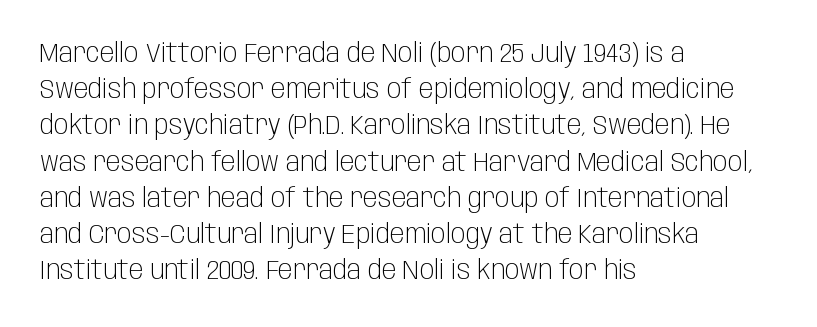
Q: Is the text bold? A: No.
Q: Is the text italic (slanted)? A: No, it is upright.
Q: Is the text underlined? A: No.
Q: How is the paragraph aligned? A: Left-aligned.
Q: Is the spacing between letters normal or unusually wide? A: Normal.
Q: Is the spacing between lines tight, normal or loose? A: Normal.
